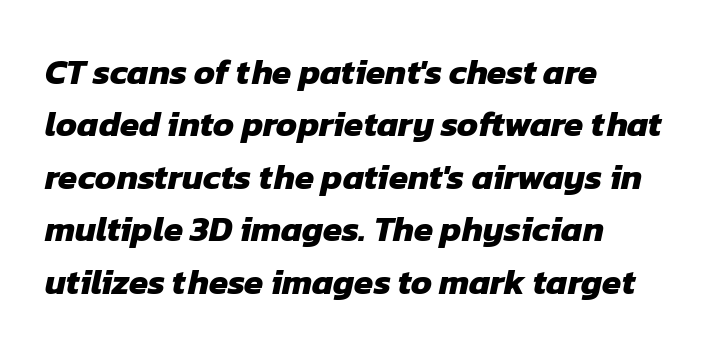
{"serif": "no", "bold": "yes", "weight": "heavy", "width": "normal", "stroke_contrast": "low", "x_height": "medium", "monospaced": "no", "underline": "no", "align": "left", "line_spacing": "normal", "line_spacing_ratio": 1.5, "letter_spacing": "normal", "letter_spacing_em": 0.0, "glyph_px": 35}
